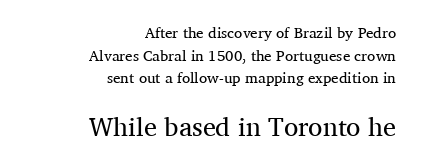
The image shows 26 px text type, upright; set right-aligned, normal line spacing (1.51x), normal letter spacing, not underlined; the second (bottom) block is 1.73x larger.
